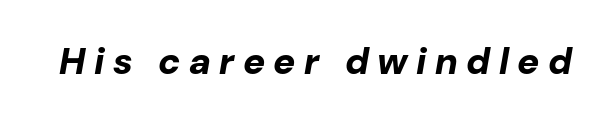
The image shows 37 px bold type, italic (leaning right); set unusually wide letter spacing (+0.23 em), not underlined; low stroke contrast and a medium x-height.
